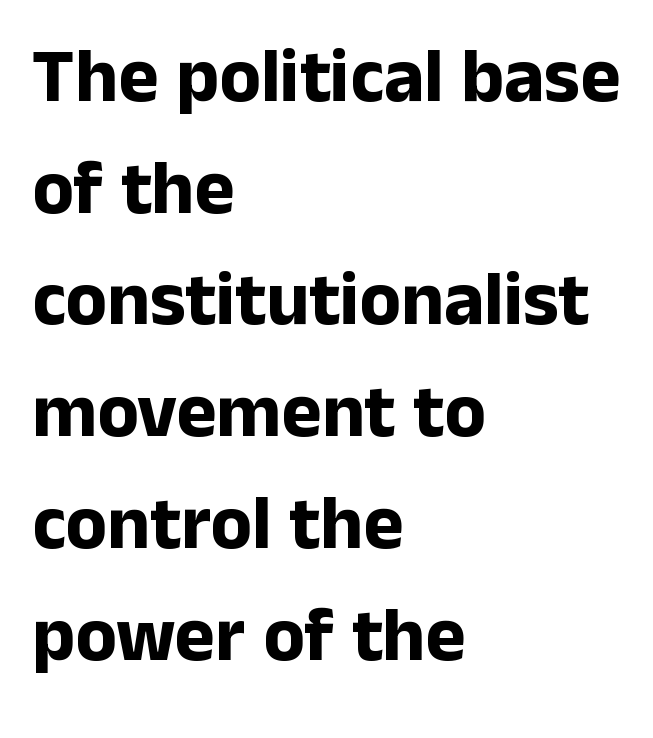
The image shows 76 px bold sans-serif type, upright; set left-aligned, normal line spacing (1.47x), normal letter spacing, not underlined; low stroke contrast and a medium x-height.
